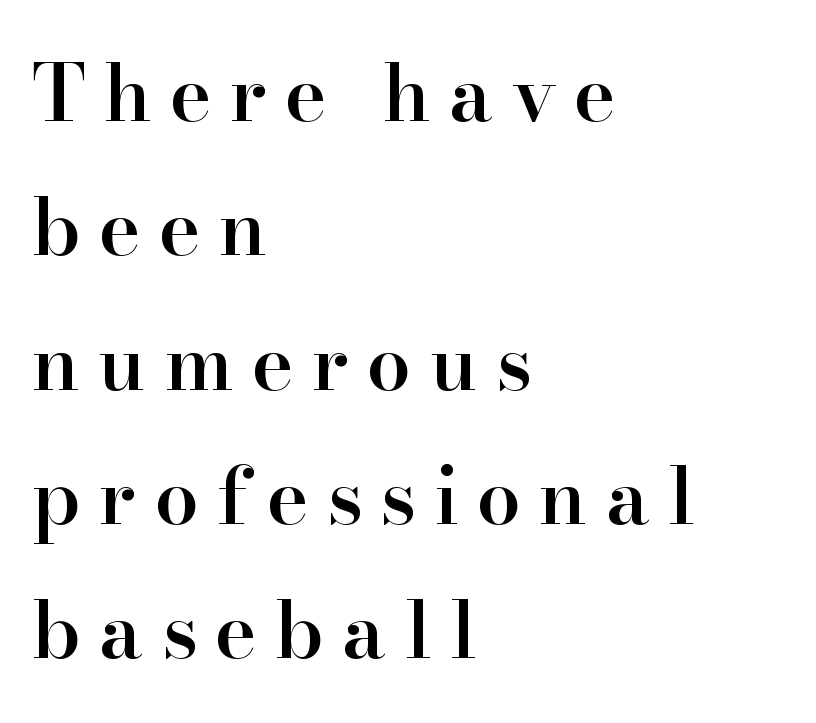
Every row of glyphs begins at an identical x-position on the left. Is the type bold? Partly — it's a semibold, heavier than regular but not fully bold. This rendering employs a face with finishing strokes, i.e., a serif. This sample keeps an unexceptional amount of space between lines. Students, note that the glyphs here are deliberately spaced far apart. Any mark beneath the type? The region is blank.
